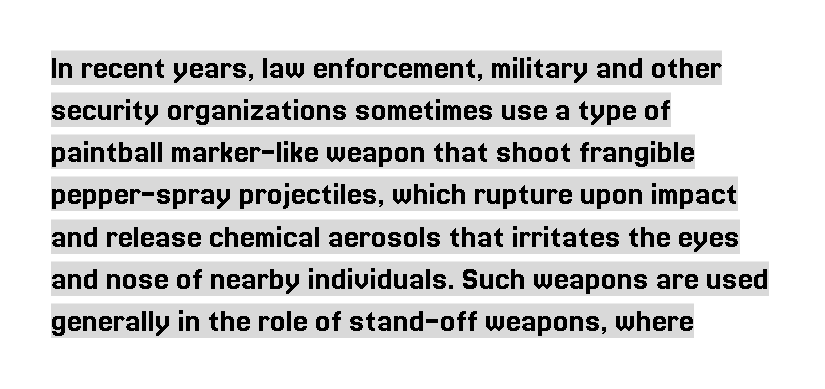
The image shows 34 px condensed serif type, upright; set left-aligned, line spacing 1.24x, normal letter spacing, not underlined; a large x-height.
